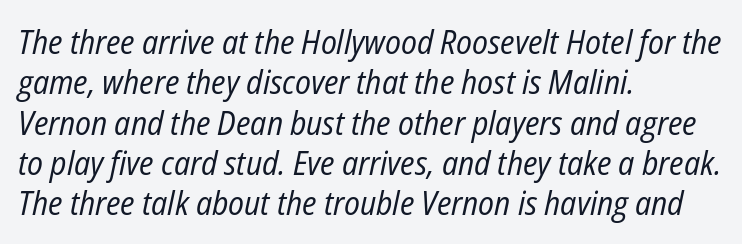
A quiet, ordinary-to-light weight characterises the typeface. Glance below the letters and you will spot only blank space. Designer's note — italics engaged. Is this a fixed-width face? No — the glyphs have proportional, varying widths. The lines in this sample share a left origin and differ only in where they stop. The gaps between neighbouring characters are ordinary and unremarkable.
